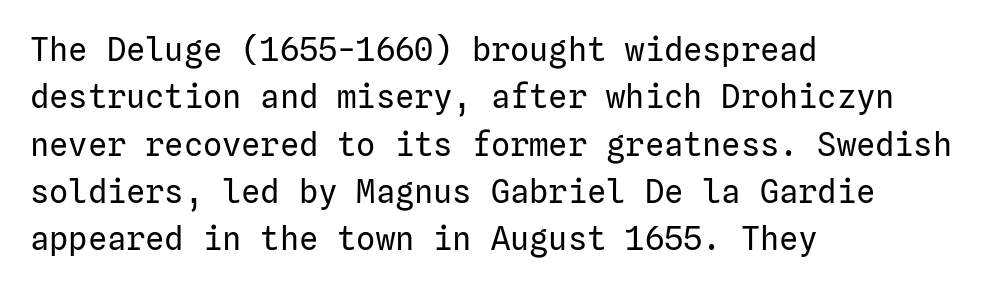
The image shows 32 px regular-weight sans-serif type, upright; set left-aligned, normal line spacing (1.48x), normal letter spacing, not underlined; low stroke contrast and a medium x-height.
